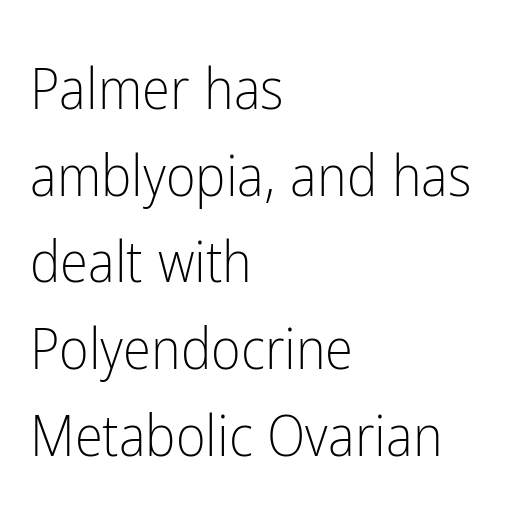
{"serif": "no", "italic": "no", "bold": "no", "weight": "light", "width": "condensed", "stroke_contrast": "low", "x_height": "medium", "monospaced": "no", "underline": "no", "align": "left", "line_spacing": "normal", "line_spacing_ratio": 1.52, "letter_spacing": "normal", "letter_spacing_em": 0.0, "glyph_px": 57}
